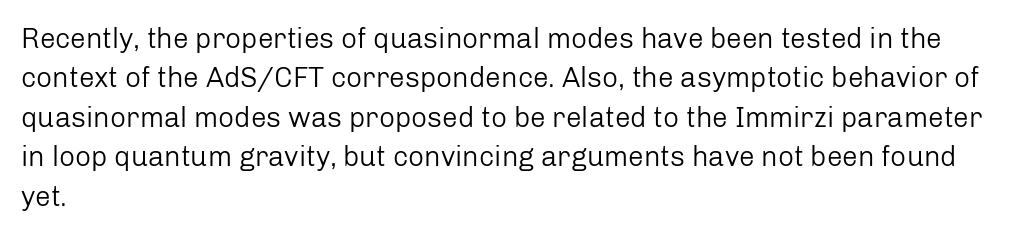
{"serif": "no", "italic": "no", "bold": "no", "weight": "regular", "width": "normal", "stroke_contrast": "low", "x_height": "medium", "monospaced": "no", "underline": "no", "align": "left", "line_spacing": "normal", "line_spacing_ratio": 1.41, "letter_spacing": "normal", "letter_spacing_em": 0.0, "glyph_px": 28}
